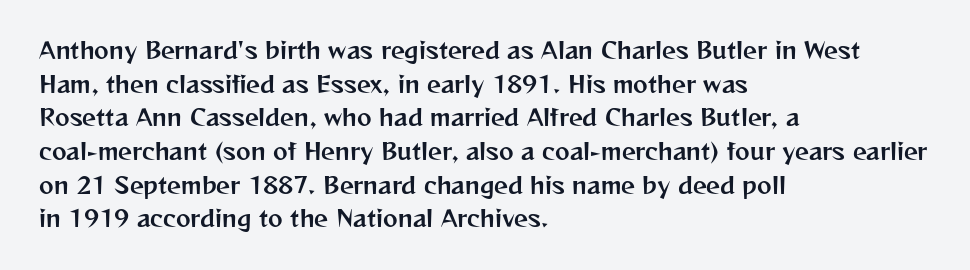
The image shows 22 px text type, upright; set left-aligned, normal line spacing (1.53x), normal letter spacing, not underlined.
